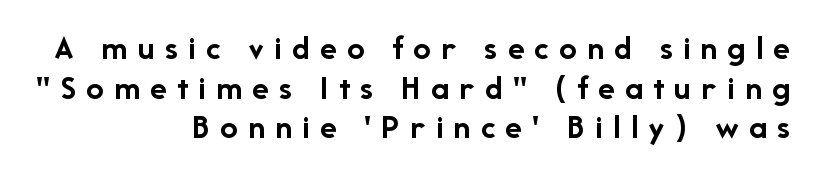
Italic? Not at all — the glyphs are vertical. The block of text is dense from top to bottom, with scant space between rows. Inter-character spacing is expanded well beyond the font's built-in metrics. Descenders are the only things crossing below the line.
